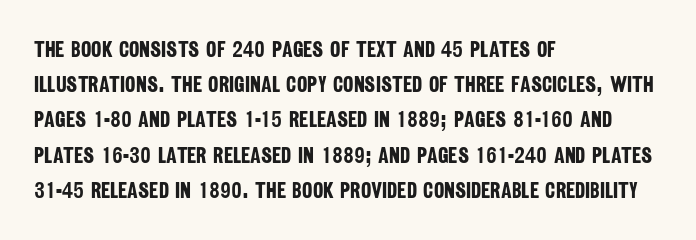
Honestly, the letter spacing is just normal — you wouldn't notice it. Typographic density is high because the face is bold. Line starts are locked; line ends wander. Summary of vertical rhythm: regular, with standard interline spacing. Glance below the letters and you will spot only blank space.
